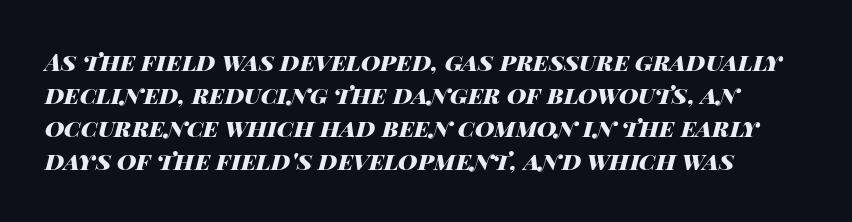
{"italic": "yes", "lean": "right", "slant_degrees": 14, "bold": "yes", "underline": "no", "line_spacing": "normal", "line_spacing_ratio": 1.37, "letter_spacing": "normal", "letter_spacing_em": 0.0, "glyph_px": 24}
